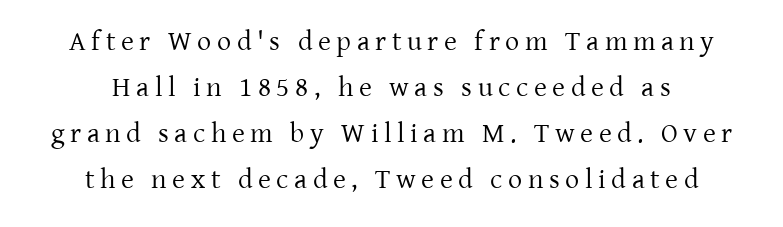
The image shows 28 px regular-weight serif type, upright; set normal line spacing (1.64x), unusually wide letter spacing (+0.2 em), not underlined; low stroke contrast and a medium x-height.
